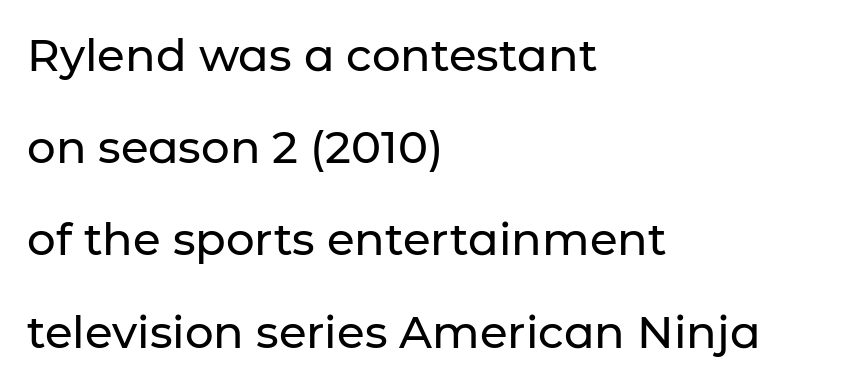
Q: Is the text italic (slanted)? A: No, it is upright.
Q: Is the typeface a serif or a sans-serif typeface? A: Sans-serif.
Q: Is the text underlined? A: No.
Q: How is the paragraph aligned? A: Left-aligned.
Q: Is the spacing between letters normal or unusually wide? A: Normal.
Q: Is the spacing between lines tight, normal or loose? A: Loose.
Q: Width (condensed, normal, or wide)? A: Normal.
Q: Stroke contrast? A: Low.
Q: x-height? A: Medium.
Q: Monospaced? A: No.
